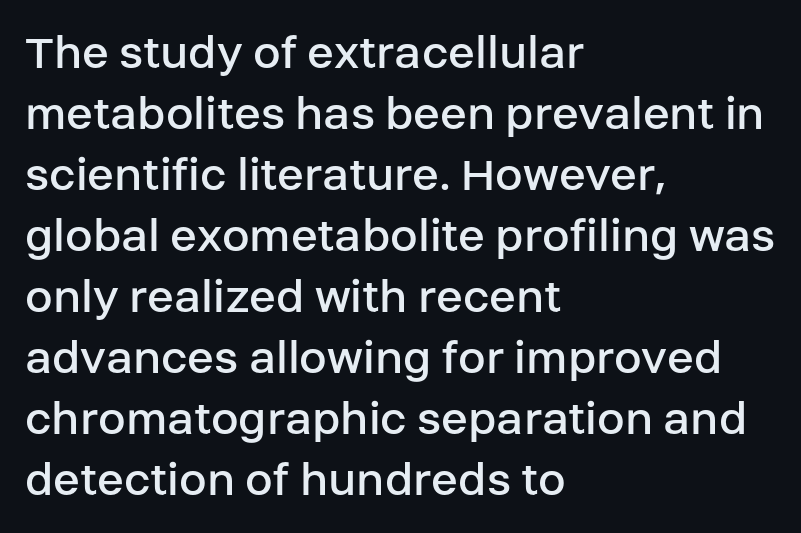
The image shows 50 px regular-weight sans-serif type, upright; set left-aligned, line spacing 1.22x, normal letter spacing, not underlined; low stroke contrast and a large x-height.
